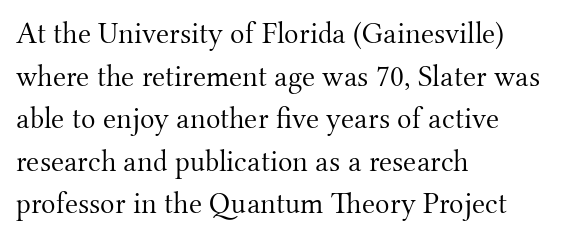
{"serif": "yes", "italic": "no", "bold": "no", "weight": "light", "width": "normal", "stroke_contrast": "medium", "x_height": "small", "monospaced": "no", "underline": "no", "align": "left", "line_spacing": "normal", "line_spacing_ratio": 1.42, "letter_spacing": "normal", "letter_spacing_em": 0.0, "glyph_px": 30}
